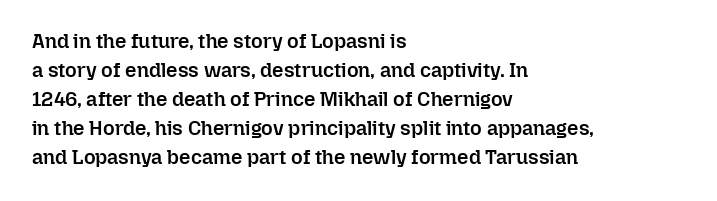
The image shows 20 px text type, upright; set left-aligned, normal line spacing (1.45x), normal letter spacing, not underlined.
